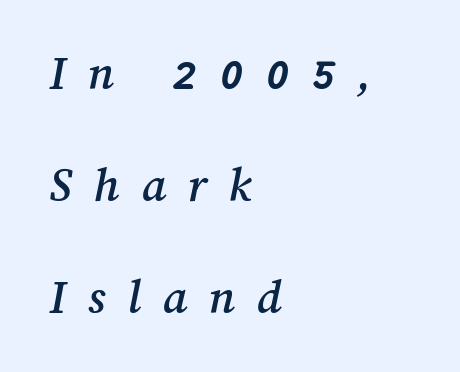
Short note: letters widely spaced. Each letter keeps its own natural width here, so spacing adapts to shape. The passage is arranged the way most books set body copy — flush left. The space directly below the letters is spotless.
